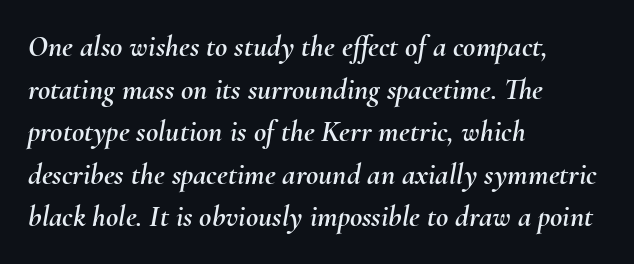
{"italic": "yes", "lean": "right", "slant_degrees": 10, "width": "normal", "stroke_contrast": "medium", "x_height": "small", "monospaced": "no", "underline": "no", "align": "left", "line_spacing": "normal", "line_spacing_ratio": 1.42, "letter_spacing": "normal", "letter_spacing_em": 0.0, "glyph_px": 30}
